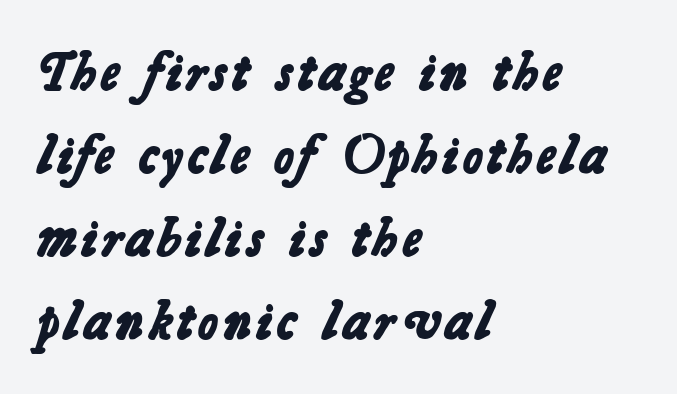
{"serif": "no", "bold": "yes", "weight": "bold", "width": "normal", "stroke_contrast": "low", "x_height": "medium", "monospaced": "no", "underline": "no", "align": "left", "line_spacing": "normal", "line_spacing_ratio": 1.51, "letter_spacing": "normal", "letter_spacing_em": 0.0, "glyph_px": 55}
